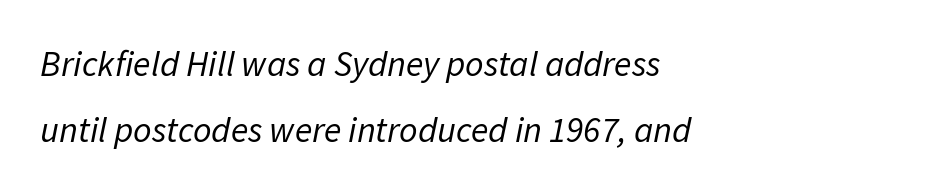
Q: Is the text bold? A: No.
Q: Is the text italic (slanted)? A: Yes, it leans right by about 11 degrees.
Q: Is the text underlined? A: No.
Q: How is the paragraph aligned? A: Left-aligned.
Q: Is the spacing between letters normal or unusually wide? A: Normal.
Q: Width (condensed, normal, or wide)? A: Normal.
Q: Stroke contrast? A: Low.
Q: x-height? A: Medium.
Q: Monospaced? A: No.
